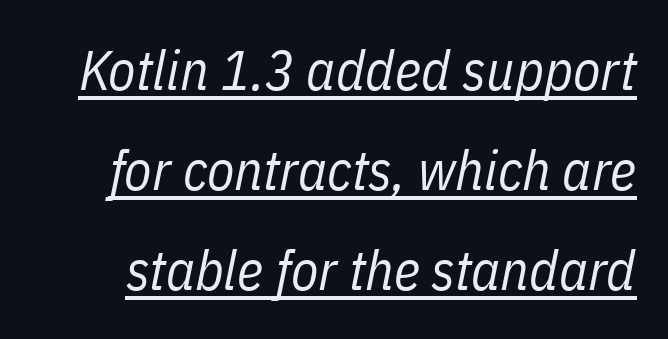
The image shows 56 px regular-weight, condensed type, italic (leaning right); set line spacing 1.79x, normal letter spacing, underlined; low stroke contrast and a medium x-height.
